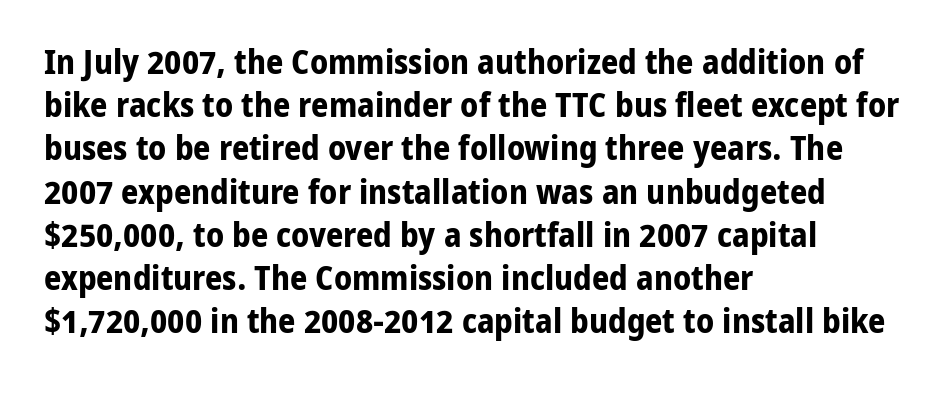
{"serif": "no", "italic": "no", "bold": "yes", "weight": "bold", "width": "normal", "stroke_contrast": "low", "x_height": "medium", "monospaced": "no", "underline": "no", "align": "left", "line_spacing": "normal", "line_spacing_ratio": 1.27, "letter_spacing": "normal", "letter_spacing_em": 0.0, "glyph_px": 34}
